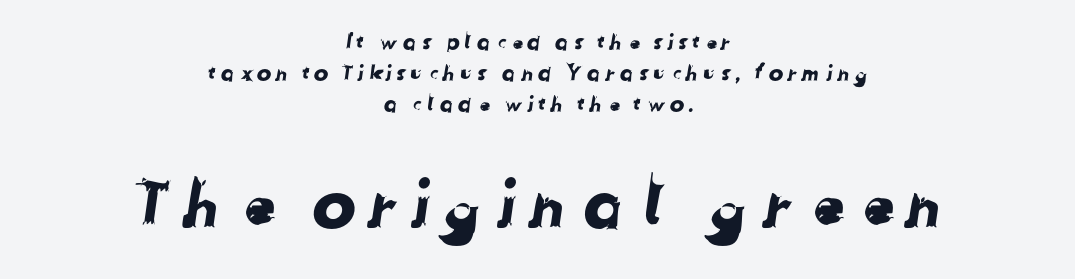
Q: Is the typeface a serif or a sans-serif typeface? A: Sans-serif.
Q: Is the text underlined? A: No.
Q: How is the paragraph aligned? A: Centered.
Q: Is the spacing between lines tight, normal or loose? A: Normal.
Q: Which block of text is set in a larger size, the first (top) or the second (bottom)? A: The second (bottom) one.
Q: Width (condensed, normal, or wide)? A: Normal.
Q: Stroke contrast? A: Low.
Q: x-height? A: Medium.
Q: Monospaced? A: No.
